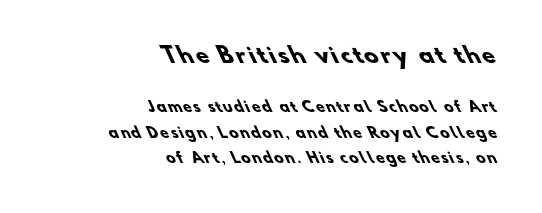
The image shows 21 px bold type; set right-aligned, line spacing 1.83x, not underlined; the first (top) block is 1.5x larger.
